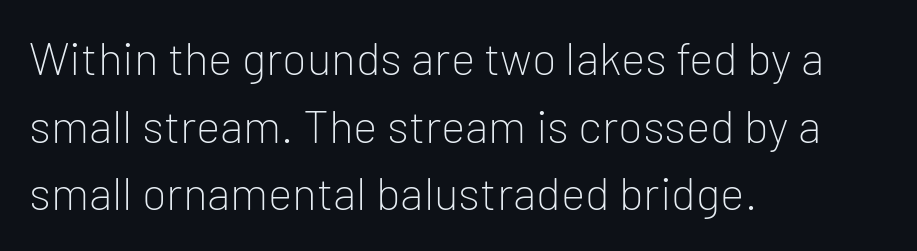
Q: Is the text bold? A: No.
Q: Is the text italic (slanted)? A: No, it is upright.
Q: Is the typeface a serif or a sans-serif typeface? A: Sans-serif.
Q: Is the text underlined? A: No.
Q: How is the paragraph aligned? A: Left-aligned.
Q: Is the spacing between letters normal or unusually wide? A: Normal.
Q: Is the spacing between lines tight, normal or loose? A: Normal.
Q: Width (condensed, normal, or wide)? A: Normal.
Q: Stroke contrast? A: Low.
Q: x-height? A: Medium.
Q: Monospaced? A: No.
